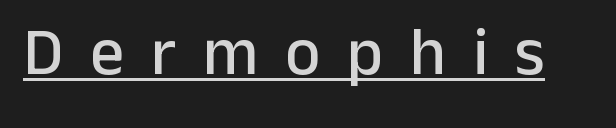
{"serif": "no", "italic": "no", "width": "normal", "stroke_contrast": "low", "x_height": "medium", "monospaced": "no", "underline": "yes", "letter_spacing": "wide", "letter_spacing_em": 0.4, "glyph_px": 67}
